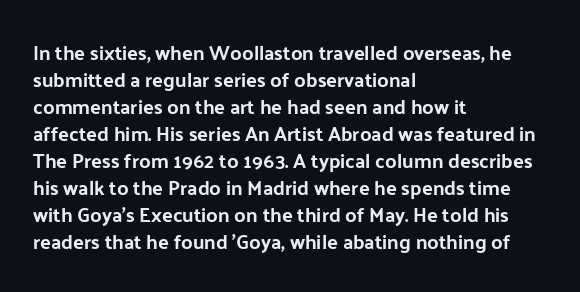
One-word summary of the alignment: left. The words here are not underlined. The passage shown stacks its lines at a standard gap. These lines were composed using upright roman letters.
